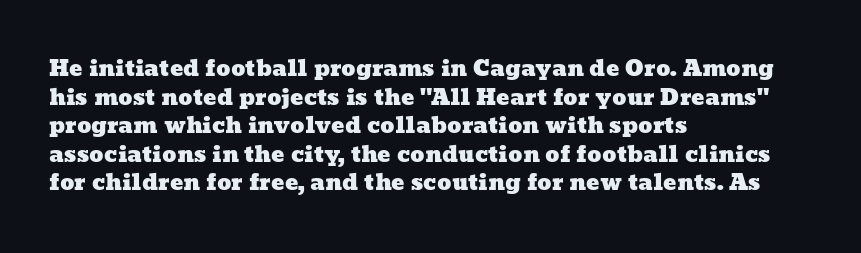
The image shows 22 px text type; set left-aligned, normal line spacing (1.3x), normal letter spacing, not underlined.
